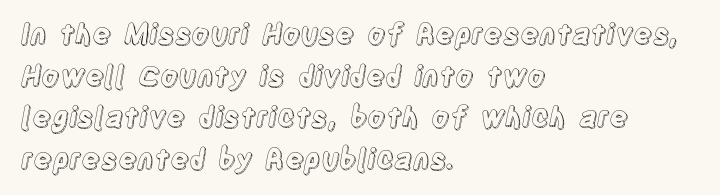
The rendering uses a moderate line-height, typical for paragraphs. Notice how the passage keeps a crisp vertical edge on the left only. Descenders are the only things crossing below the line. The letters sit at their default tracking, neither squeezed nor spread. Character widths vary here, with narrow letters taking less room than wide ones.
